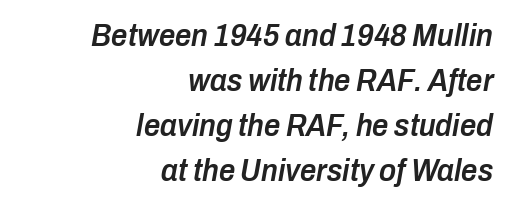
Does the copy run flush right? Yes — the right margin is perfectly even. The baseline area is clear. The letterforms sit shoulder to shoulder at normal distance. Observe the lean: these are italic letterforms. Every letter is mildly thick-stroked: semibold rather than bold. Spacing verdict: proportional, widths tailored to each character.
